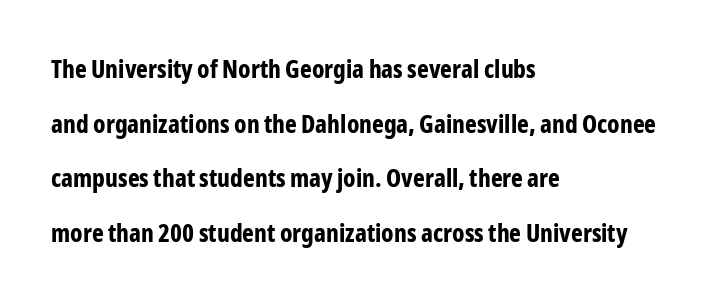
{"italic": "no", "bold": "yes", "underline": "no", "align": "left", "line_spacing": "loose", "line_spacing_ratio": 2.19, "letter_spacing": "normal", "letter_spacing_em": 0.0, "glyph_px": 25}
